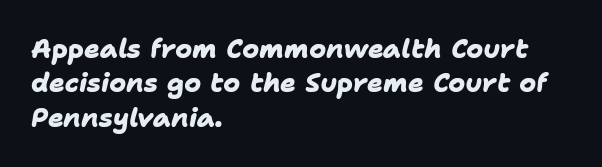
Q: Is the text bold? A: Yes.
Q: Is the text underlined? A: No.
Q: How is the paragraph aligned? A: Left-aligned.
Q: Is the spacing between letters normal or unusually wide? A: Normal.
Q: Is the spacing between lines tight, normal or loose? A: Normal.
